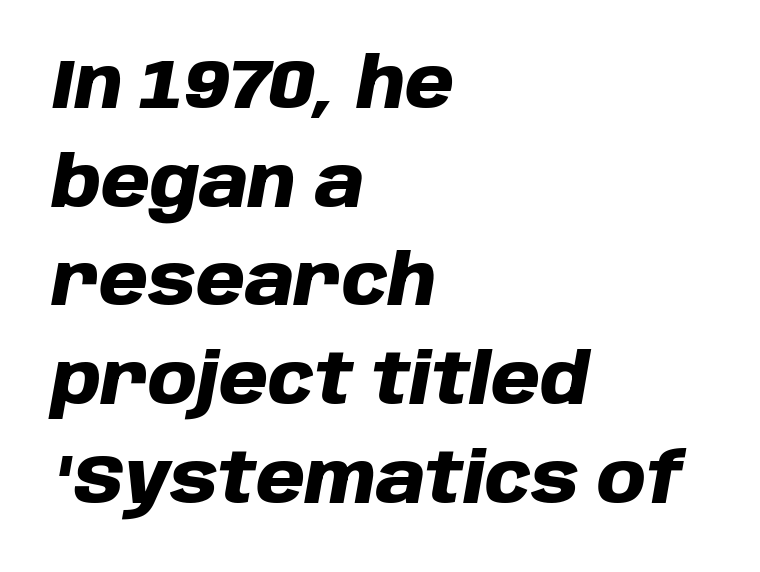
The image shows 70 px heavy type, italic (leaning right); set left-aligned, normal line spacing (1.41x), normal letter spacing, not underlined; low stroke contrast and a large x-height.
